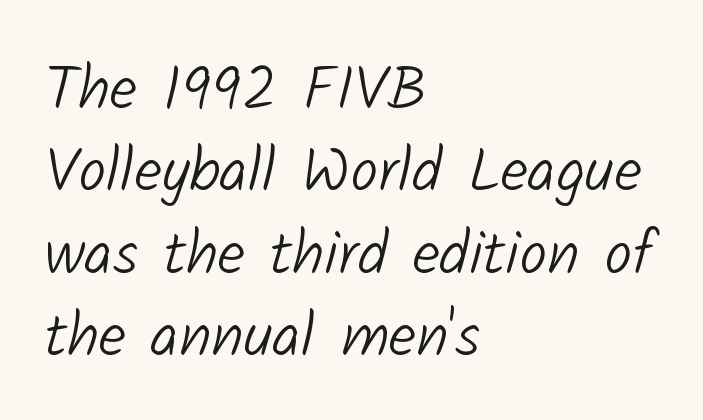
{"serif": "no", "bold": "no", "weight": "light", "width": "normal", "stroke_contrast": "low", "x_height": "medium", "monospaced": "no", "underline": "no", "align": "left", "line_spacing": "normal", "line_spacing_ratio": 1.33, "letter_spacing": "normal", "letter_spacing_em": 0.0, "glyph_px": 62}
